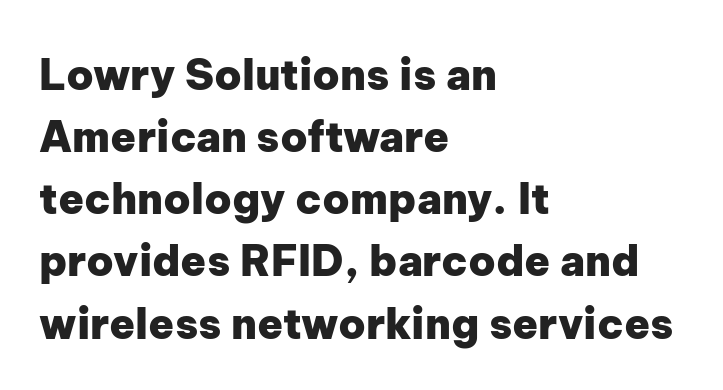
The image shows 42 px heavy sans-serif type, upright; set left-aligned, normal line spacing (1.48x), normal letter spacing, not underlined; low stroke contrast and a medium x-height.
